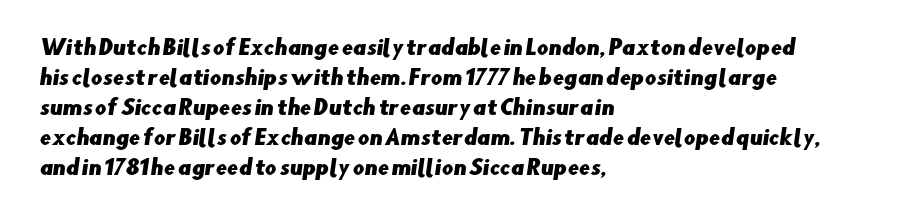
{"underline": "no", "align": "left", "line_spacing": "normal", "line_spacing_ratio": 1.5, "letter_spacing": "normal", "letter_spacing_em": 0.0, "glyph_px": 20}
